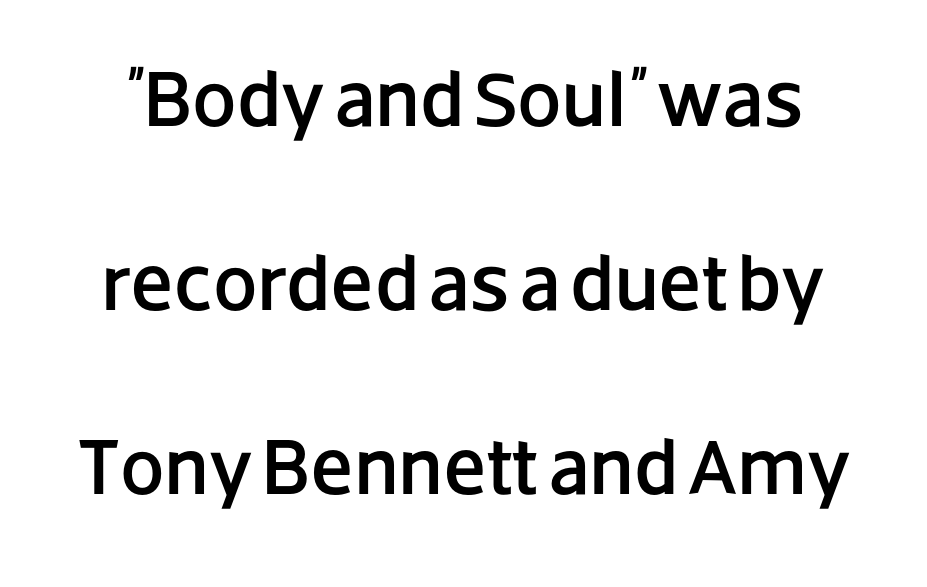
Q: Is the text italic (slanted)? A: No, it is upright.
Q: Is the typeface a serif or a sans-serif typeface? A: Sans-serif.
Q: Is the text underlined? A: No.
Q: How is the paragraph aligned? A: Centered.
Q: Is the spacing between letters normal or unusually wide? A: Normal.
Q: Is the spacing between lines tight, normal or loose? A: Loose.
Q: Width (condensed, normal, or wide)? A: Normal.
Q: Stroke contrast? A: Low.
Q: x-height? A: Large.
Q: Monospaced? A: No.
